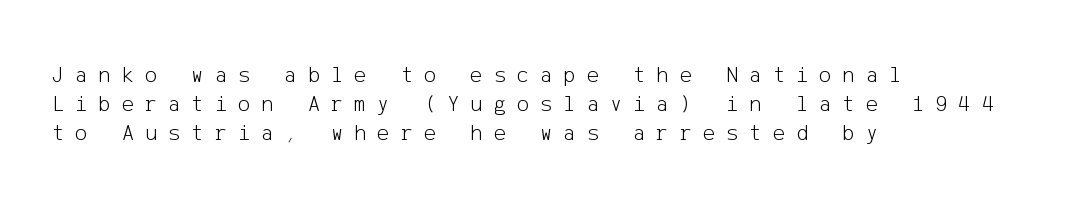
Q: Is the text bold? A: No.
Q: Is the text italic (slanted)? A: No, it is upright.
Q: Is the text underlined? A: No.
Q: How is the paragraph aligned? A: Left-aligned.
Q: Is the spacing between letters normal or unusually wide? A: Unusually wide.
Q: Is the spacing between lines tight, normal or loose? A: Normal.
